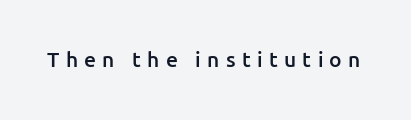
The image shows 21 px text type, upright; set unusually wide letter spacing (+0.3 em), not underlined.
